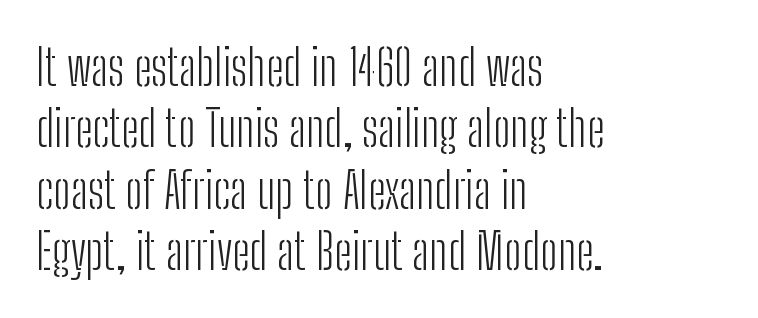
The image shows 50 px light, condensed sans-serif type, upright; set left-aligned, line spacing 1.23x, normal letter spacing, not underlined; low stroke contrast and a medium x-height.
